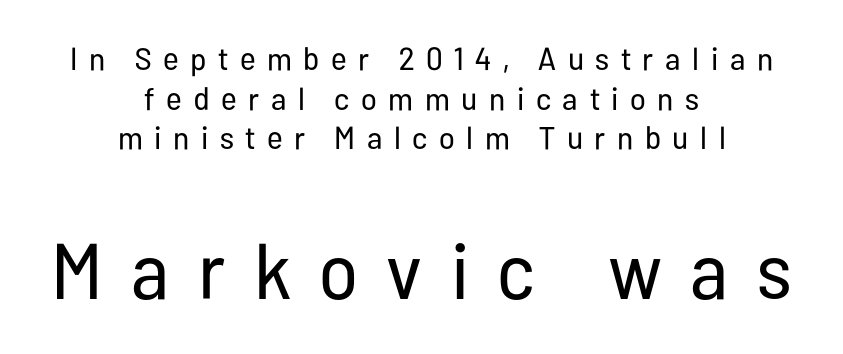
The image shows 79 px regular-weight, condensed sans-serif type, upright; set centered, line spacing 1.24x, unusually wide letter spacing (+0.36 em), not underlined; the second (bottom) block is 2.47x larger; low stroke contrast and a medium x-height.
